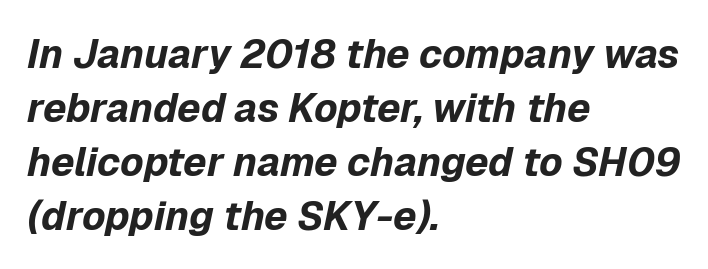
The image shows 40 px bold type, italic (leaning right); set left-aligned, normal line spacing (1.35x), normal letter spacing, not underlined; low stroke contrast and a medium x-height.
